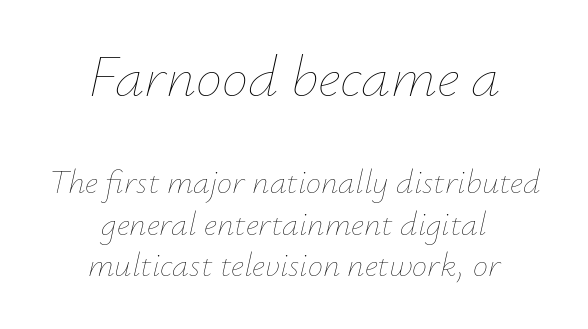
Does the copy run flush right? No — it is centered line by line. Varying glyph widths throughout — classic text-font behaviour. Bigger letters appear in the top chunk; the bottom chunk is reduced. The typesetting does not lean heavy: it is not bold.
